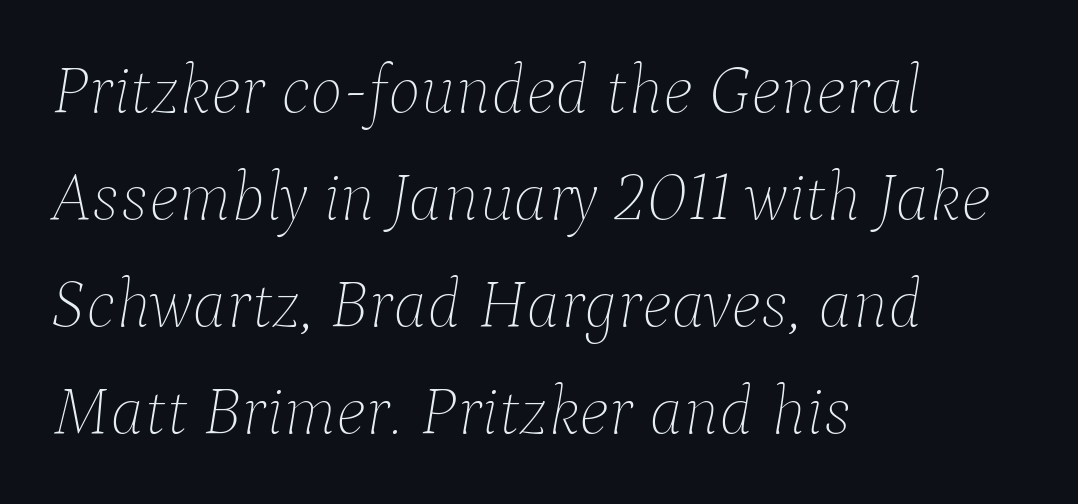
{"italic": "yes", "lean": "right", "slant_degrees": 9, "bold": "no", "weight": "thin", "width": "normal", "stroke_contrast": "low", "x_height": "medium", "monospaced": "no", "underline": "no", "align": "left", "line_spacing": "normal", "line_spacing_ratio": 1.55, "letter_spacing": "normal", "letter_spacing_em": 0.0, "glyph_px": 69}
